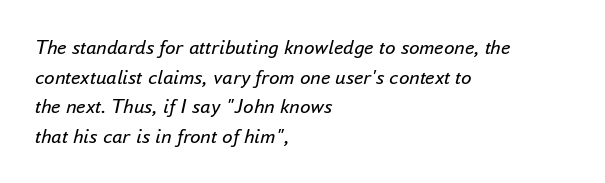
Q: Is the text bold? A: No.
Q: Is the text italic (slanted)? A: Yes, it leans right by about 16 degrees.
Q: Is the text underlined? A: No.
Q: How is the paragraph aligned? A: Left-aligned.
Q: Is the spacing between letters normal or unusually wide? A: Normal.
Q: Is the spacing between lines tight, normal or loose? A: Normal.
